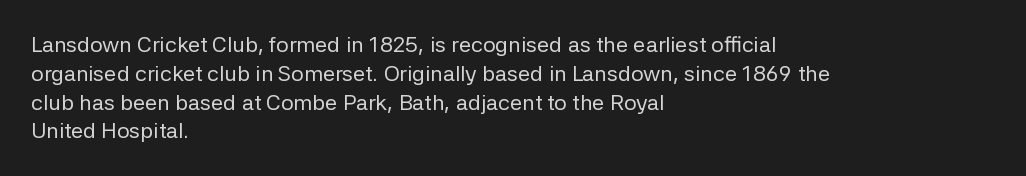
No extra ink here — the face is not bold. The ragged edge is on the right, which tells us the setting is flush left. Decoration check: the copy has no underline. Between one letter and the next there's only the usual sliver of space. No italicization has been applied; the sample stays upright. Successive baselines arrive at the customary interval.
